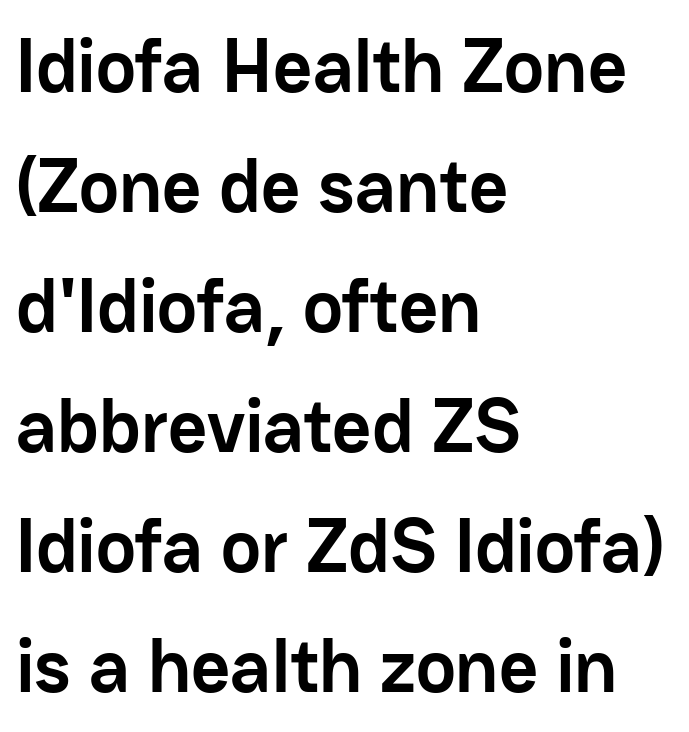
A typesetter would mark this as roman, not italic. The designer went with a sans here, leaving each stem footless. Heavy-handed strokes throughout: this text is bold. This rendering leaves character spacing at its baseline value. Beneath every word, the page is bare.
